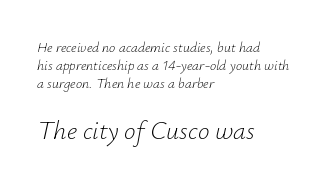
The image shows 26 px text type, italic (leaning right); set left-aligned, normal line spacing (1.27x), normal letter spacing, not underlined; the second (bottom) block is 1.86x larger.
